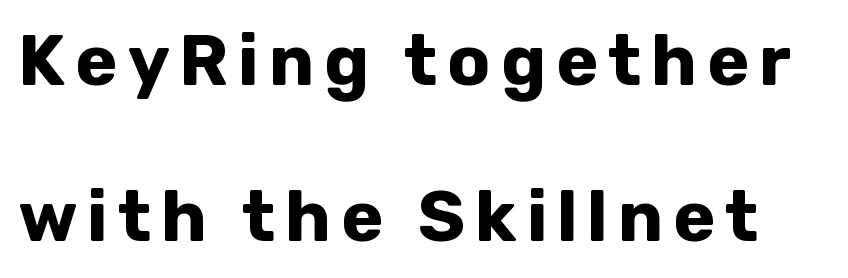
{"serif": "no", "italic": "no", "bold": "yes", "weight": "bold", "width": "normal", "stroke_contrast": "low", "x_height": "medium", "monospaced": "no", "underline": "no", "line_spacing": "loose", "line_spacing_ratio": 2.2, "glyph_px": 71}
